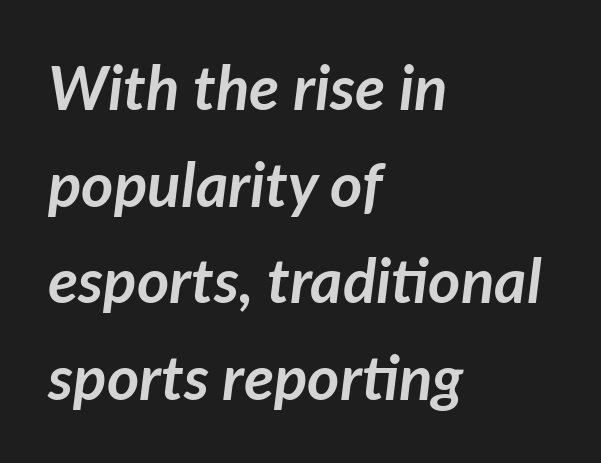
{"italic": "yes", "lean": "right", "slant_degrees": 7, "bold": "yes", "weight": "semibold", "width": "normal", "stroke_contrast": "low", "x_height": "medium", "monospaced": "no", "underline": "no", "align": "left", "line_spacing": "normal", "line_spacing_ratio": 1.56, "letter_spacing": "normal", "letter_spacing_em": 0.0, "glyph_px": 62}
